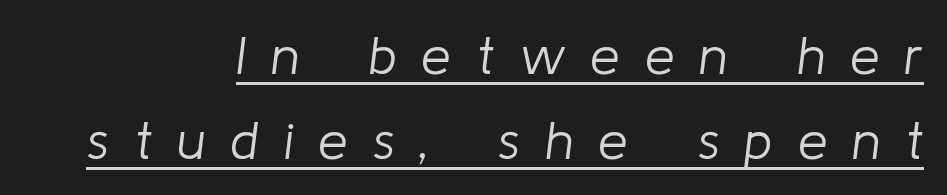
Someone cranked the tracking dial way up on this one. Which margin do the lines hug? The right one — the left edge is uneven. The designer left line spacing at the default. No letter is thick-stroked: the sample isn't bold.
